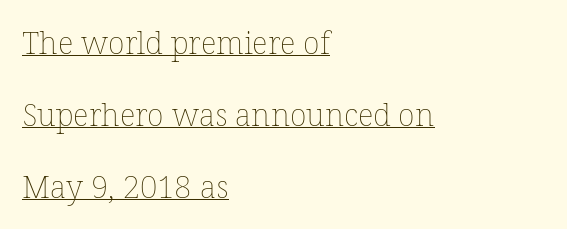
Q: Is the text bold? A: No.
Q: Is the text italic (slanted)? A: No, it is upright.
Q: Is the text underlined? A: Yes.
Q: How is the paragraph aligned? A: Left-aligned.
Q: Is the spacing between letters normal or unusually wide? A: Normal.
Q: Is the spacing between lines tight, normal or loose? A: Loose.
Q: Width (condensed, normal, or wide)? A: Normal.
Q: Stroke contrast? A: Low.
Q: x-height? A: Medium.
Q: Monospaced? A: No.
